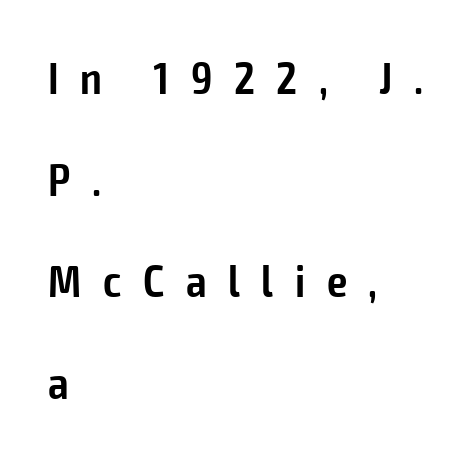
{"serif": "no", "italic": "no", "bold": "semi", "weight": "semibold", "width": "condensed", "stroke_contrast": "low", "x_height": "medium", "monospaced": "no", "underline": "no", "align": "left", "line_spacing": "loose", "line_spacing_ratio": 2.26, "letter_spacing": "wide", "letter_spacing_em": 0.48, "glyph_px": 45}
